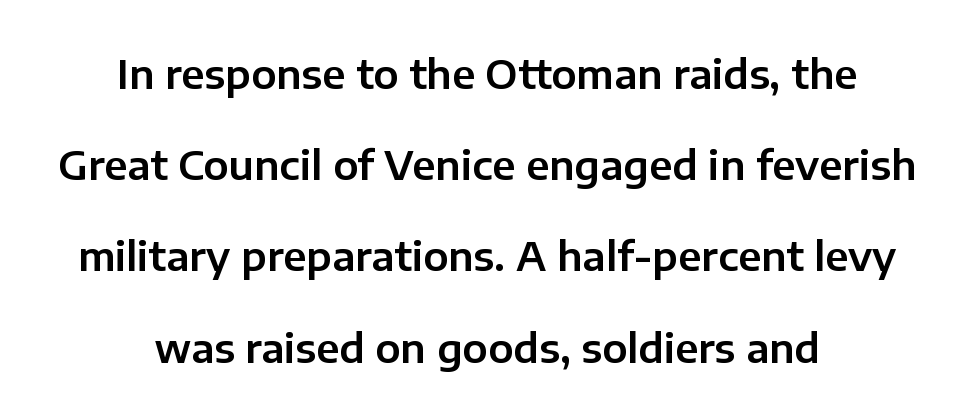
Q: Is the text italic (slanted)? A: No, it is upright.
Q: Is the typeface a serif or a sans-serif typeface? A: Sans-serif.
Q: Is the text underlined? A: No.
Q: How is the paragraph aligned? A: Centered.
Q: Is the spacing between letters normal or unusually wide? A: Normal.
Q: Is the spacing between lines tight, normal or loose? A: Loose.
Q: Width (condensed, normal, or wide)? A: Normal.
Q: Stroke contrast? A: Low.
Q: x-height? A: Medium.
Q: Monospaced? A: No.
